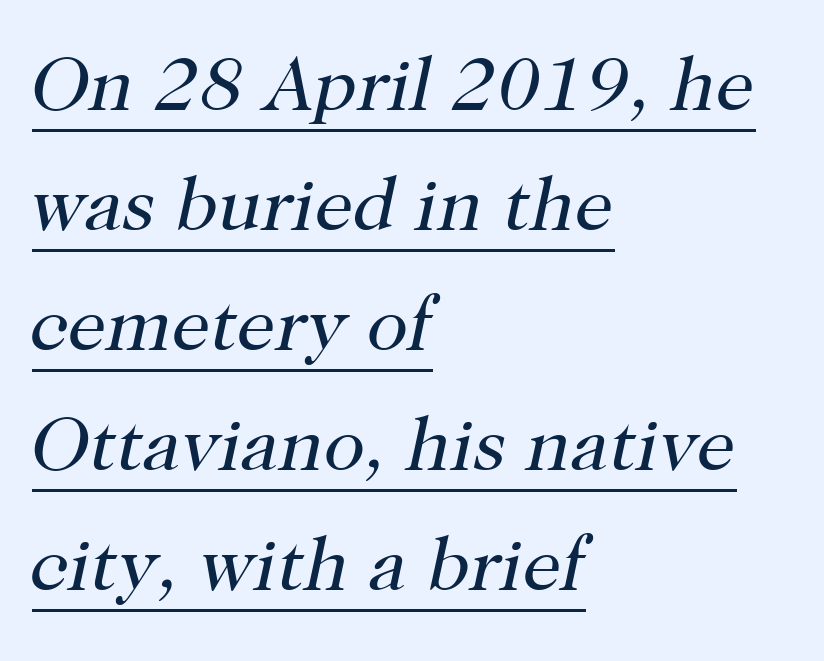
Q: Is the text bold? A: No.
Q: Is the text italic (slanted)? A: Yes, it leans right by about 12 degrees.
Q: Is the typeface a serif or a sans-serif typeface? A: Serif.
Q: Is the text underlined? A: Yes.
Q: How is the paragraph aligned? A: Left-aligned.
Q: Is the spacing between letters normal or unusually wide? A: Normal.
Q: Is the spacing between lines tight, normal or loose? A: Normal.
Q: Width (condensed, normal, or wide)? A: Normal.
Q: Stroke contrast? A: High.
Q: x-height? A: Medium.
Q: Monospaced? A: No.
